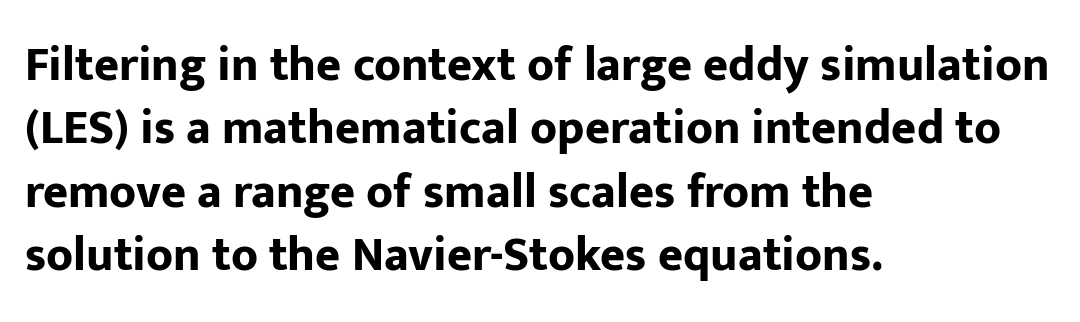
{"serif": "no", "italic": "no", "bold": "yes", "weight": "bold", "width": "normal", "stroke_contrast": "low", "x_height": "medium", "monospaced": "no", "underline": "no", "align": "left", "line_spacing": "normal", "line_spacing_ratio": 1.32, "letter_spacing": "normal", "letter_spacing_em": 0.0, "glyph_px": 48}
